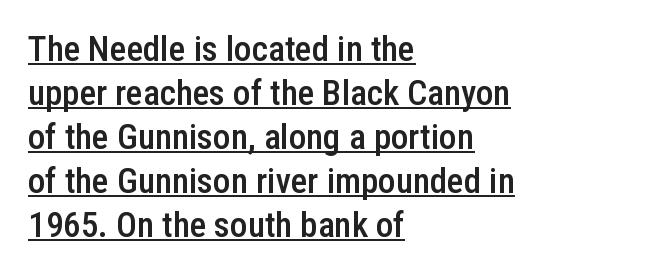
On the weight axis this lands at semibold, roughly 600. Horizontally, the lines are justified to the leading edge only. Ascenders rise straight up at ninety degrees. You could not count columns in this text — the font is proportionally spaced. Descenders here cross a horizontal rule under the line.
